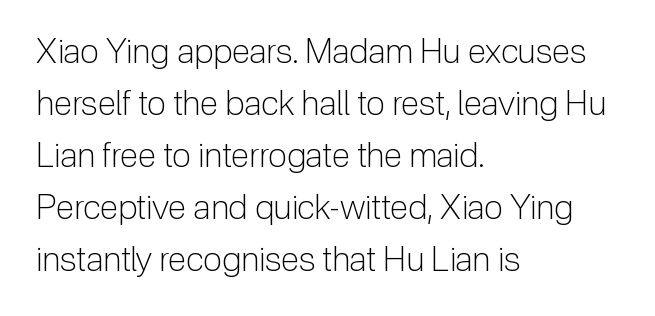
Quick note: not italic, upright. This rendering leaves character spacing at its baseline value. Successive baselines arrive at the customary interval. The typeface has the unassuming heft of standard copy or less. In CSS terms this would be text-align: left. The face used here is proportionally spaced, like ordinary book or web type.
